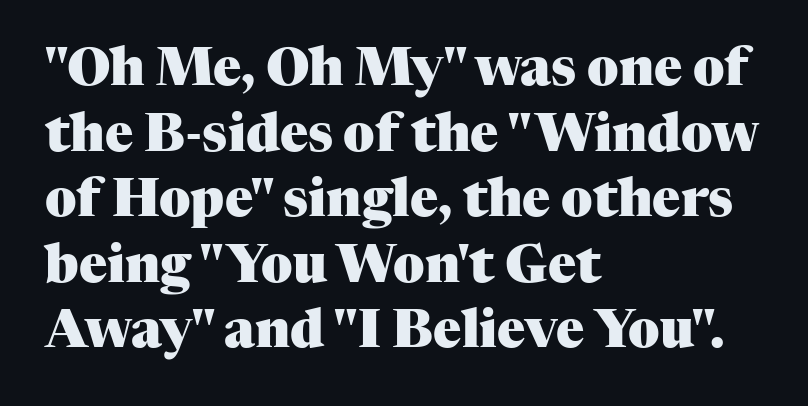
{"serif": "yes", "italic": "no", "bold": "yes", "weight": "heavy", "width": "normal", "stroke_contrast": "medium", "x_height": "medium", "monospaced": "no", "underline": "no", "align": "left", "line_spacing": "normal", "line_spacing_ratio": 1.26, "letter_spacing": "normal", "letter_spacing_em": 0.0, "glyph_px": 52}
